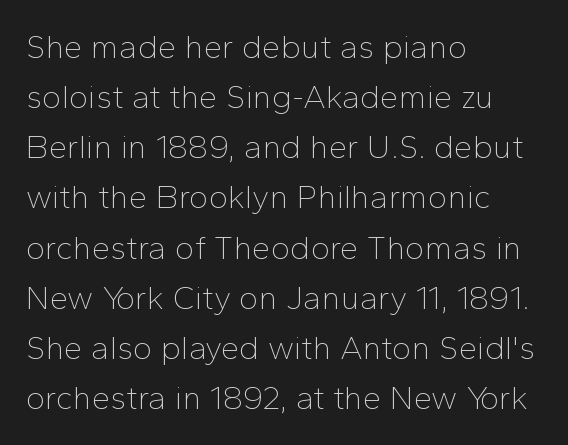
Q: Is the text bold? A: No.
Q: Is the text italic (slanted)? A: No, it is upright.
Q: Is the typeface a serif or a sans-serif typeface? A: Sans-serif.
Q: Is the text underlined? A: No.
Q: How is the paragraph aligned? A: Left-aligned.
Q: Is the spacing between letters normal or unusually wide? A: Normal.
Q: Is the spacing between lines tight, normal or loose? A: Normal.
Q: Width (condensed, normal, or wide)? A: Normal.
Q: Stroke contrast? A: Low.
Q: x-height? A: Medium.
Q: Monospaced? A: No.
